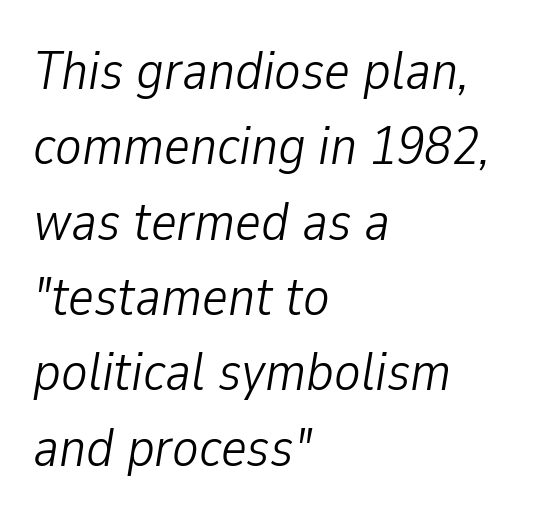
{"italic": "yes", "lean": "right", "slant_degrees": 9, "bold": "no", "weight": "light", "width": "condensed", "stroke_contrast": "low", "x_height": "medium", "monospaced": "no", "underline": "no", "align": "left", "line_spacing": "normal", "line_spacing_ratio": 1.37, "letter_spacing": "normal", "letter_spacing_em": 0.0, "glyph_px": 55}
